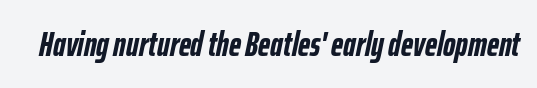
{"italic": "yes", "lean": "right", "slant_degrees": 12, "bold": "yes", "weight": "semibold", "width": "condensed", "stroke_contrast": "low", "x_height": "medium", "monospaced": "no", "underline": "no", "letter_spacing": "normal", "letter_spacing_em": 0.0, "glyph_px": 34}
